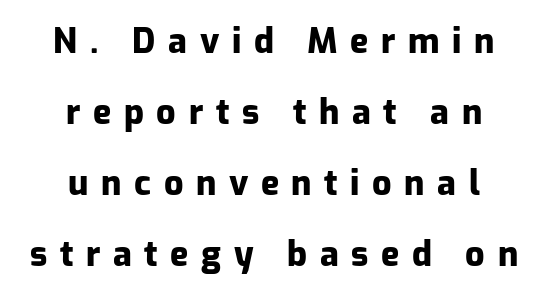
{"serif": "no", "italic": "no", "bold": "yes", "weight": "heavy", "width": "normal", "stroke_contrast": "low", "x_height": "medium", "monospaced": "no", "underline": "no", "align": "center", "line_spacing": "loose", "line_spacing_ratio": 2.09, "letter_spacing": "wide", "letter_spacing_em": 0.37, "glyph_px": 34}
